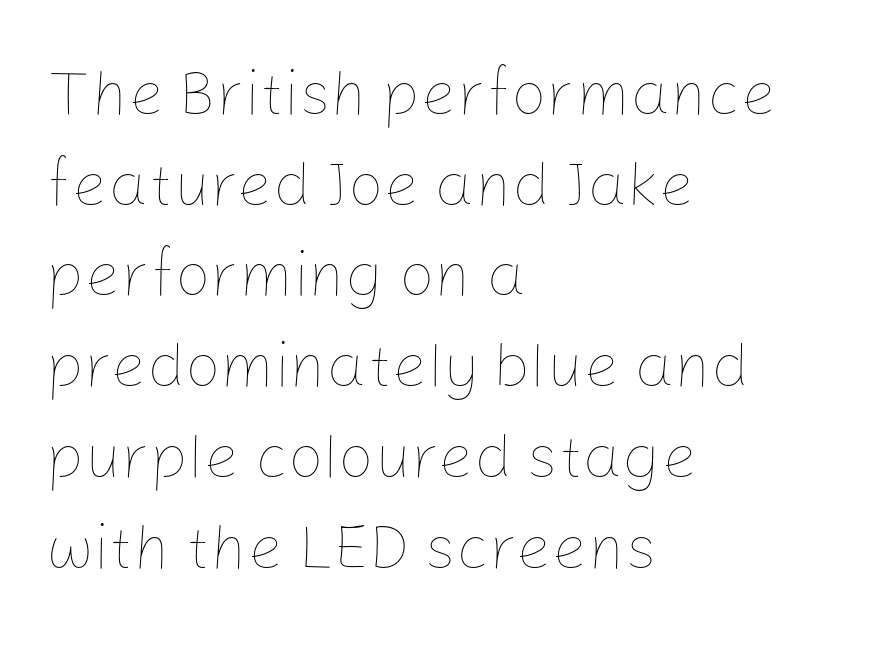
{"italic": "no", "bold": "no", "weight": "thin", "width": "normal", "stroke_contrast": "low", "x_height": "medium", "monospaced": "no", "underline": "no", "align": "left", "line_spacing": "normal", "line_spacing_ratio": 1.44, "letter_spacing": "normal", "letter_spacing_em": 0.0, "glyph_px": 63}
